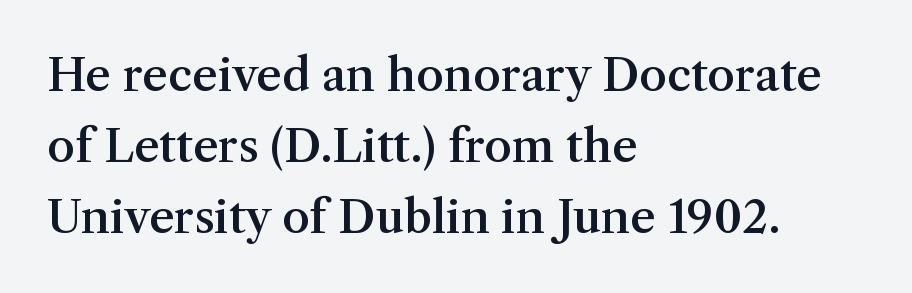
Q: Is the text bold? A: Semi-bold.
Q: Is the text italic (slanted)? A: No, it is upright.
Q: Is the typeface a serif or a sans-serif typeface? A: Serif.
Q: Is the text underlined? A: No.
Q: How is the paragraph aligned? A: Left-aligned.
Q: Is the spacing between letters normal or unusually wide? A: Normal.
Q: Is the spacing between lines tight, normal or loose? A: Normal.
Q: Width (condensed, normal, or wide)? A: Normal.
Q: Stroke contrast? A: Medium.
Q: x-height? A: Medium.
Q: Monospaced? A: No.
